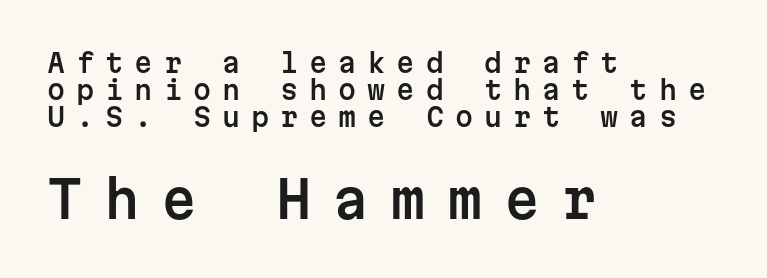
{"serif": "no", "italic": "no", "width": "normal", "stroke_contrast": "low", "x_height": "medium", "monospaced": "yes", "underline": "no", "align": "left", "line_spacing": "tight", "line_spacing_ratio": 1.03, "letter_spacing": "wide", "letter_spacing_em": 0.42, "larger_block": "second", "size_ratio": 1.96, "glyph_px": 51}
